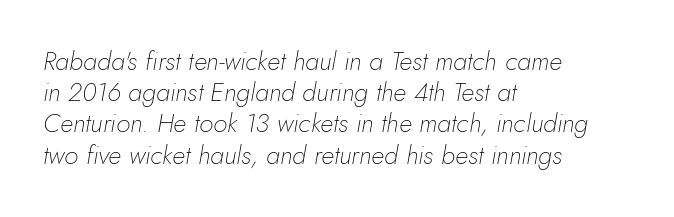
The text carries the slant typical of an italic or oblique font. Caption: face not bold, strokes unweighted. Line beginnings align vertically; line endings do not. The face used here is rendered with its standard letterfit.
